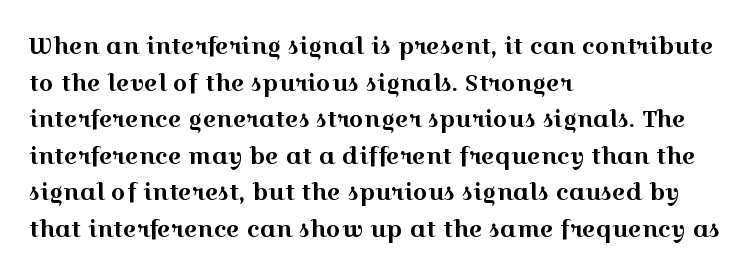
Rendered with straight, roman letterforms. Notice how the passage keeps a crisp vertical edge on the left only. A typesetter would call this leading conventional body-copy spacing. Is the letter spacing exaggerated? No — it looks like the ordinary default.
